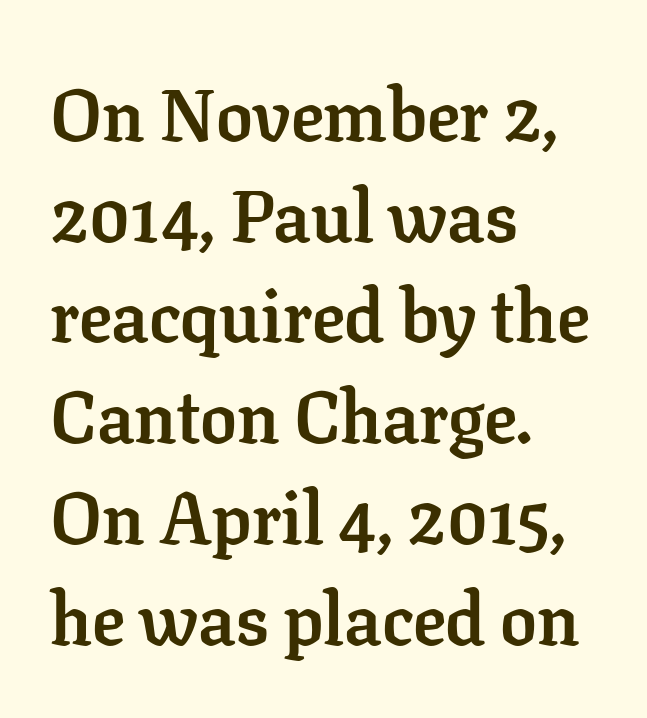
The image shows 73 px semibold serif type, upright; set left-aligned, normal line spacing (1.38x), normal letter spacing, not underlined; low stroke contrast and a medium x-height.
